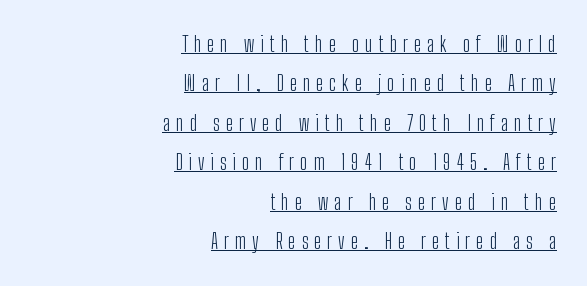
The passage shown is not bold in any degree. These lines are set flush right with a ragged left edge. Substantial extra tracking has been applied to these lines. A rule runs beneath these lines of type. The letters stand upright; this is a roman face.
